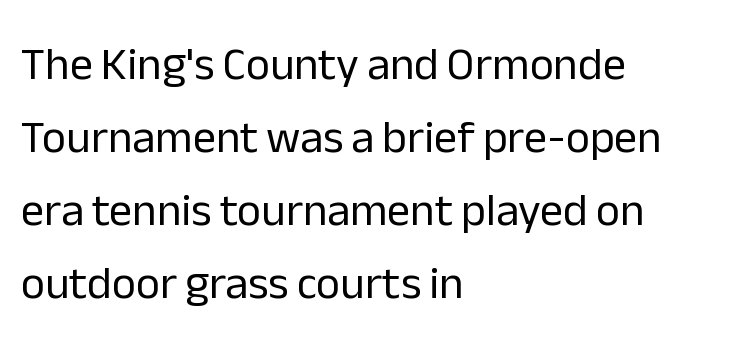
Q: Is the text bold? A: No.
Q: Is the text italic (slanted)? A: No, it is upright.
Q: Is the typeface a serif or a sans-serif typeface? A: Sans-serif.
Q: Is the text underlined? A: No.
Q: How is the paragraph aligned? A: Left-aligned.
Q: Is the spacing between letters normal or unusually wide? A: Normal.
Q: Is the spacing between lines tight, normal or loose? A: Normal.
Q: Width (condensed, normal, or wide)? A: Normal.
Q: Stroke contrast? A: Low.
Q: x-height? A: Medium.
Q: Monospaced? A: No.
